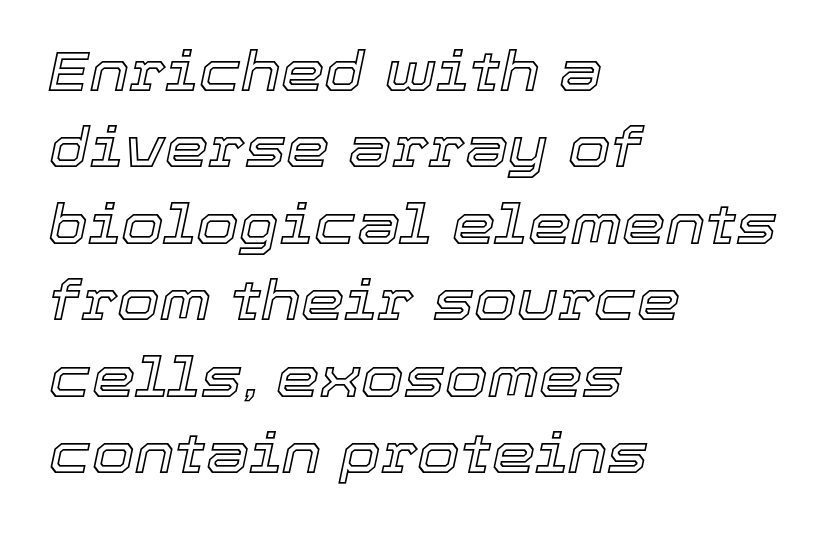
{"italic": "yes", "lean": "right", "slant_degrees": 12, "width": "normal", "x_height": "medium", "monospaced": "no", "underline": "no", "align": "left", "line_spacing": "normal", "line_spacing_ratio": 1.39, "letter_spacing": "normal", "letter_spacing_em": 0.0, "glyph_px": 55}
